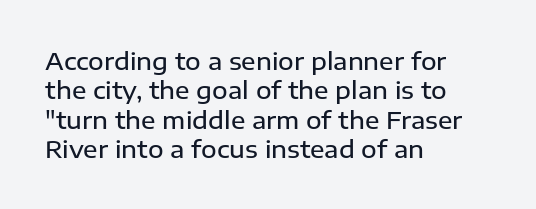
The image shows 24 px text type, upright; set left-aligned, line spacing 1.22x, normal letter spacing, not underlined.
